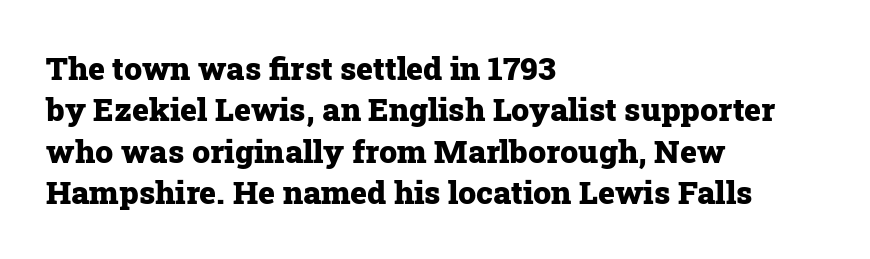
The image shows 32 px heavy serif type, upright; set left-aligned, normal line spacing (1.29x), normal letter spacing, not underlined; low stroke contrast and a medium x-height.
